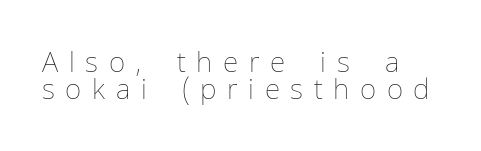
Q: Is the text bold? A: No.
Q: Is the text italic (slanted)? A: No, it is upright.
Q: Is the text underlined? A: No.
Q: How is the paragraph aligned? A: Left-aligned.
Q: Is the spacing between letters normal or unusually wide? A: Unusually wide.
Q: Is the spacing between lines tight, normal or loose? A: Tight.
Q: Width (condensed, normal, or wide)? A: Normal.
Q: Stroke contrast? A: Low.
Q: x-height? A: Medium.
Q: Monospaced? A: No.
